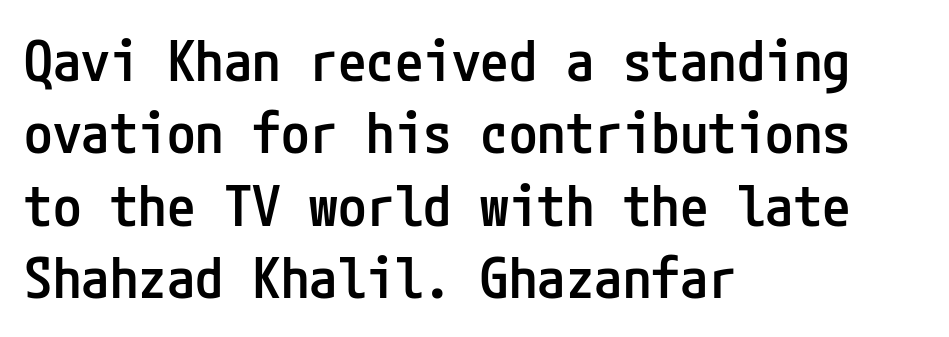
The image shows 57 px semibold, condensed sans-serif type, upright; set left-aligned, normal line spacing (1.27x), normal letter spacing, not underlined; low stroke contrast and a medium x-height.
